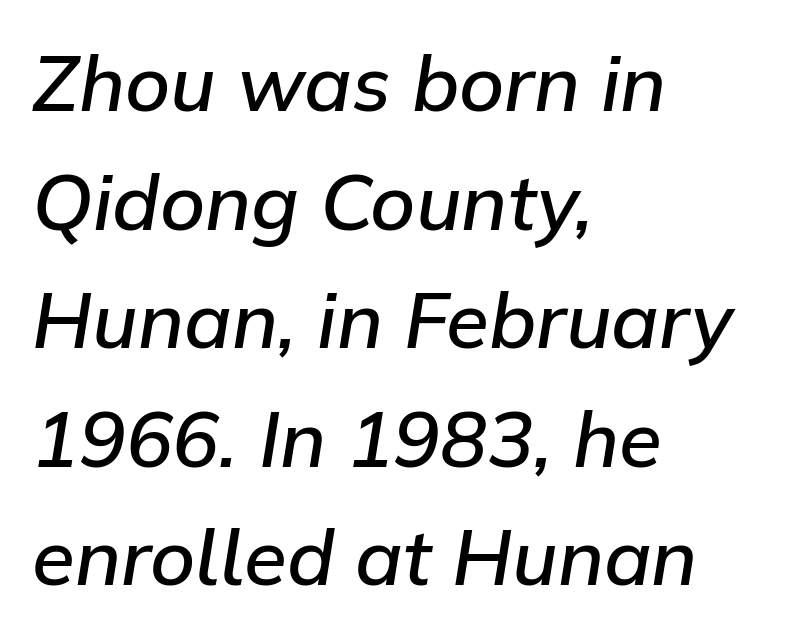
A classic flush-left, rag-right setting is used for this passage. Decoration check: the copy has no underline. Here the designer chose a conventional face with non-uniform glyph widths. Is the letter spacing exaggerated? No — it looks like the ordinary default. Notice the strokes are somewhat thickened but not fully heavy: this is a semibold.
